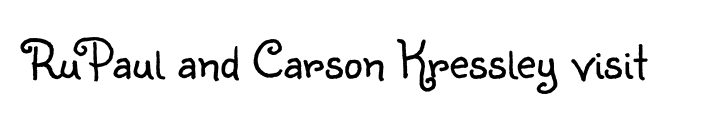
Glance below the letters and you will spot only blank space. The passage shown is typed in a proportional face where columns would drift. The strokes carry an ordinary text weight at most. Does extra space separate the letters? No, they use regular spacing. Is this a sans? Yes — the strokes have no serifs. Does the lettering tilt? It doesn't — this is upright.
